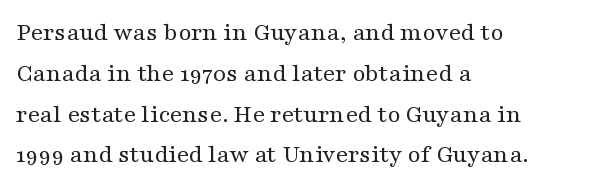
The gap between lines stays unmarked. No extra tracking has been applied to these lines. Does the leading feel generous? No, just average. Short and long lines alike share a common starting point at left.
